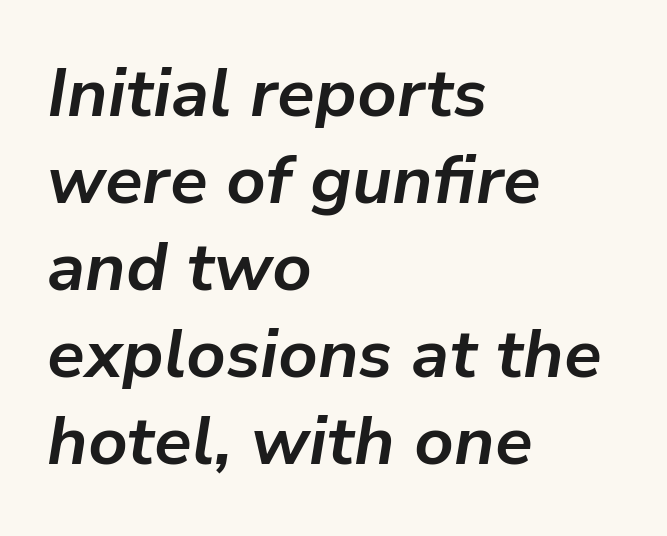
The image shows 68 px bold type, italic (leaning right); set left-aligned, normal line spacing (1.28x), normal letter spacing, not underlined; low stroke contrast and a medium x-height.
